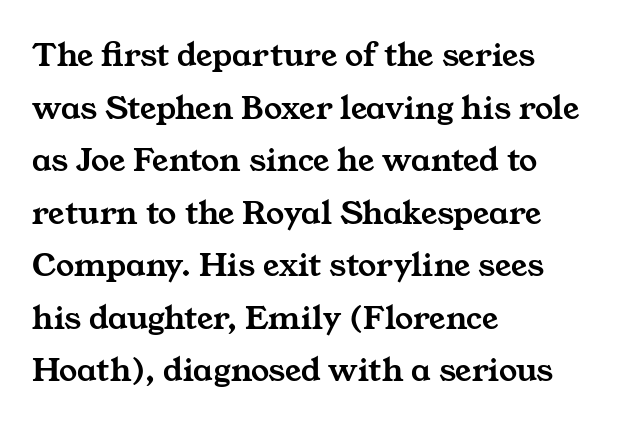
{"serif": "yes", "width": "wide", "stroke_contrast": "medium", "x_height": "medium", "monospaced": "no", "underline": "no", "align": "left", "line_spacing": "normal", "line_spacing_ratio": 1.46, "letter_spacing": "normal", "letter_spacing_em": 0.0, "glyph_px": 36}
